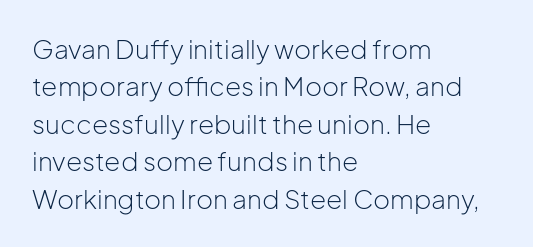
{"italic": "no", "bold": "no", "underline": "no", "align": "left", "line_spacing": "normal", "line_spacing_ratio": 1.44, "letter_spacing": "normal", "letter_spacing_em": 0.0, "glyph_px": 26}
